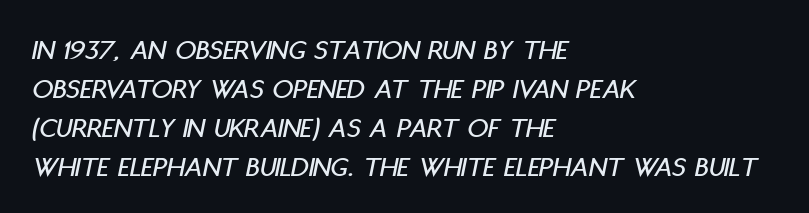
{"italic": "yes", "lean": "right", "slant_degrees": 11, "width": "condensed", "stroke_contrast": "low", "x_height": "large", "monospaced": "no", "underline": "no", "align": "left", "line_spacing": "normal", "line_spacing_ratio": 1.34, "letter_spacing": "normal", "letter_spacing_em": 0.0, "glyph_px": 29}
